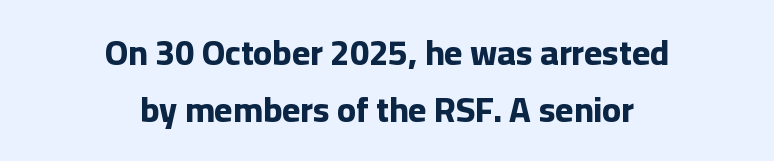
Thick stems and heavy bowls — unmistakably bold. The passage shown is typed in a proportional face where columns would drift. Observe the ordinary spacing: letters are neighbours, not strangers. Plain, unruled lines of type.
